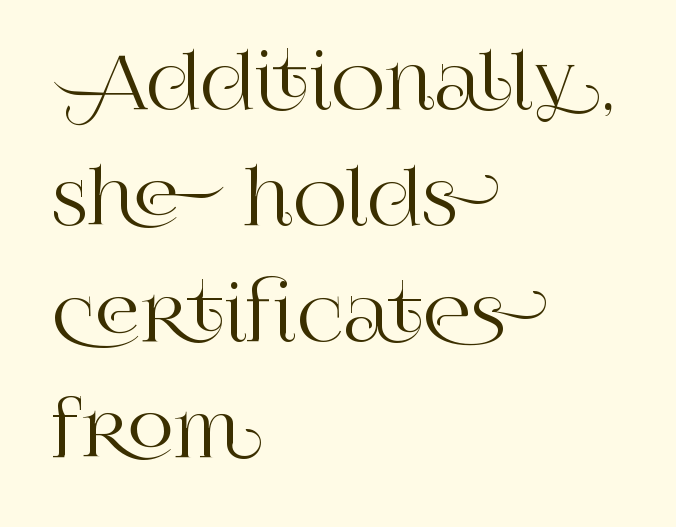
When letters stand straight like this, we call the style roman or upright. This sample uses a serif face. This sample has the flowing, uneven cadence of proportional lettering. Quick note: underline off. Caption: multi-line text, flush left, ragged right.
